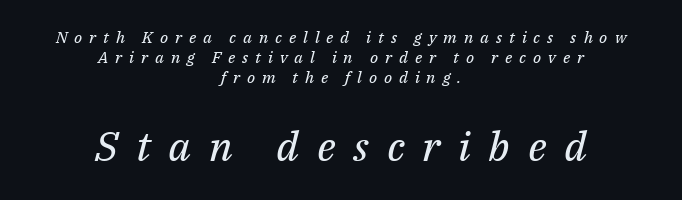
{"serif": "yes", "italic": "yes", "lean": "right", "slant_degrees": 14, "bold": "no", "weight": "regular", "width": "normal", "stroke_contrast": "medium", "x_height": "medium", "monospaced": "no", "underline": "no", "align": "center", "line_spacing_ratio": 1.24, "letter_spacing": "wide", "letter_spacing_em": 0.43, "larger_block": "second", "size_ratio": 2.56, "glyph_px": 41}
